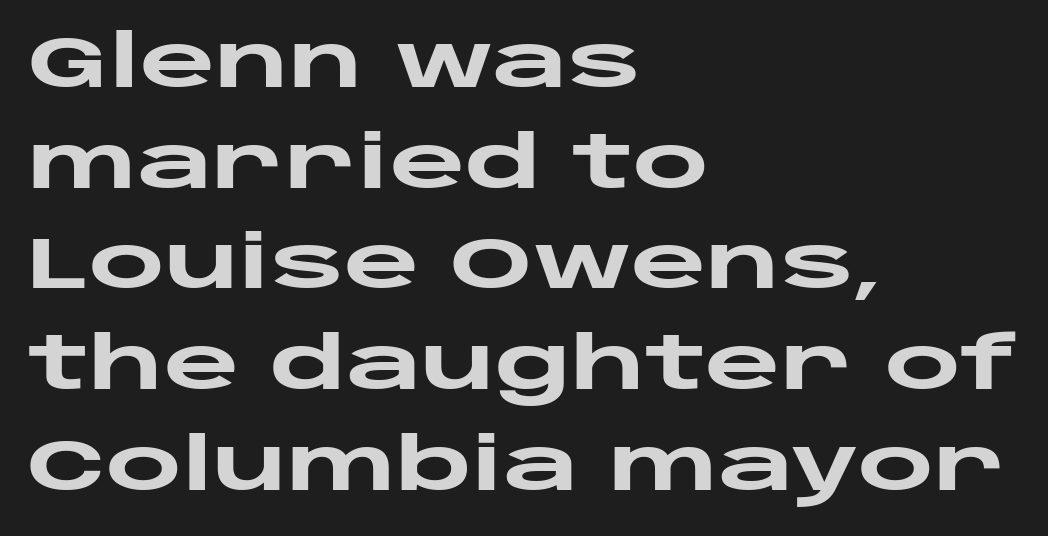
Does the copy run flush right? No — it runs flush left. A typesetter would call this proportional, since set widths differ per character. The words here are not underlined. Compared with an ordinary text face, these strokes are far heavier — a full bold. No feet cap the strokes, marking this as sans-serif type.
